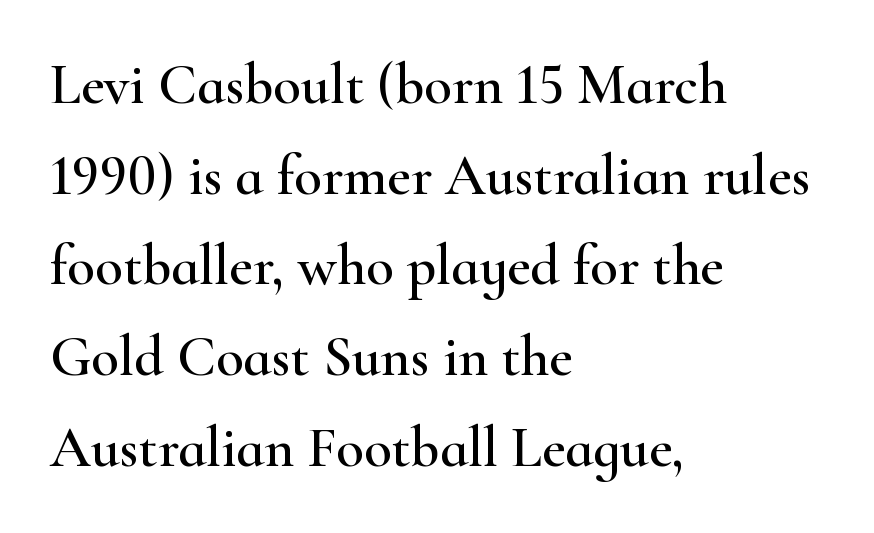
Is this a fixed-width face? No — the glyphs have proportional, varying widths. Typographically, this falls in the serif category. This rendering uses left alignment, leaving the right contour irregular. Each row of text sits above clean, open space.
